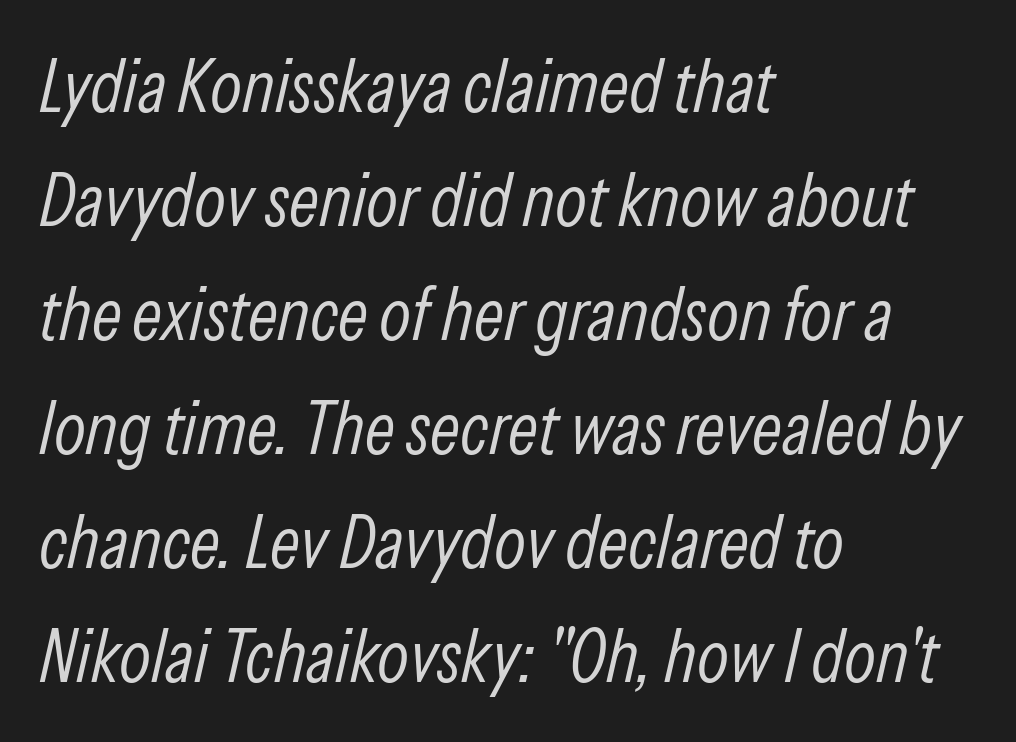
Q: Is the text bold? A: No.
Q: Is the text italic (slanted)? A: Yes, it leans right by about 13 degrees.
Q: Is the text underlined? A: No.
Q: How is the paragraph aligned? A: Left-aligned.
Q: Is the spacing between letters normal or unusually wide? A: Normal.
Q: Is the spacing between lines tight, normal or loose? A: Normal.
Q: Width (condensed, normal, or wide)? A: Condensed.
Q: Stroke contrast? A: Low.
Q: x-height? A: Medium.
Q: Monospaced? A: No.
